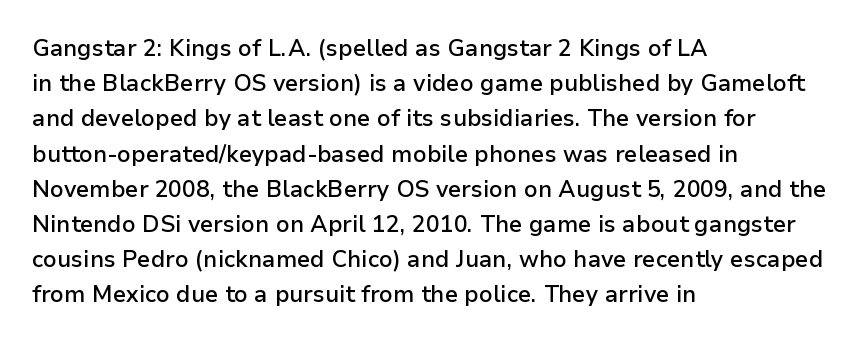
Summary of weight: moderately heavy, a semibold. You could call the tracking neutral — neither tight nor loose. Unmarked baselines from the first word to the last. Quick note: interline space is typical.
